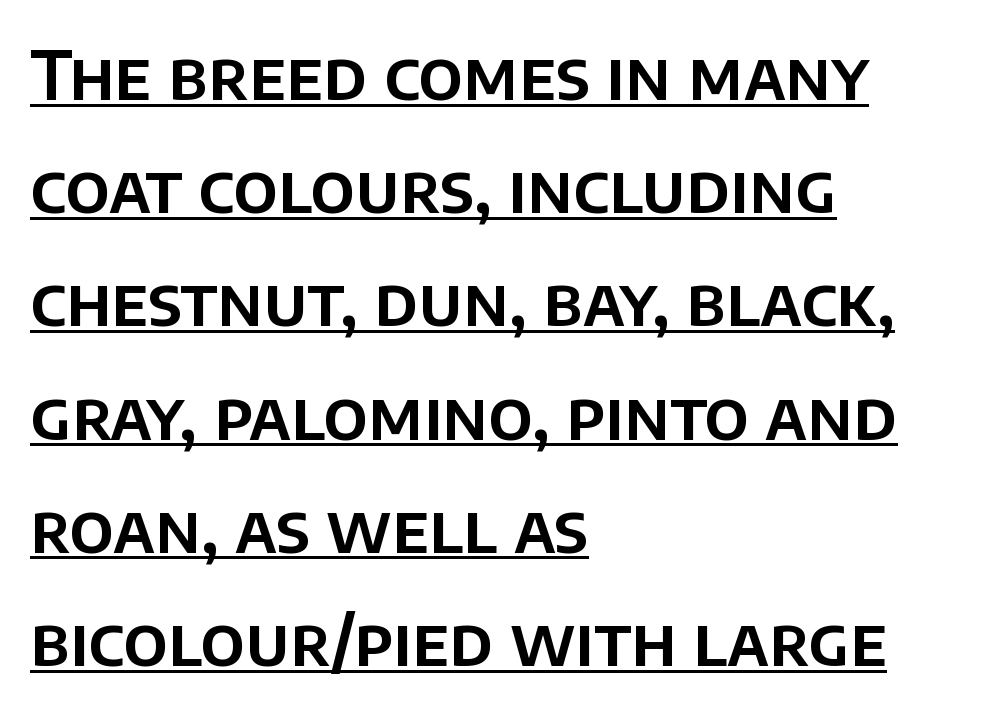
{"serif": "no", "italic": "no", "width": "normal", "stroke_contrast": "low", "x_height": "large", "monospaced": "no", "underline": "yes", "align": "left", "line_spacing": "normal", "line_spacing_ratio": 1.69, "letter_spacing": "normal", "letter_spacing_em": 0.0, "glyph_px": 67}
